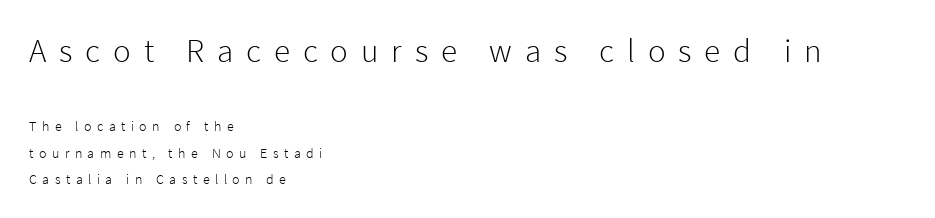
A bare baseline throughout the passage. Stroke terminals: plain, sans-serif. Larger block? The one above; the one below is distinctly smaller. The specimen reads as upright at a glance. Look at the tracking — it's clearly loosened, letters drifting apart. Spacing verdict: proportional, widths tailored to each character.
